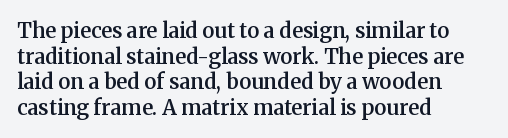
Nobody drew a line under any word here. The letters stand straight up with perfectly vertical stems. Emphasis by weight is partial: semibold. Nobody touched the tracking dial on this one. Compared with a centered layout, this one pins lines to the left instead.
